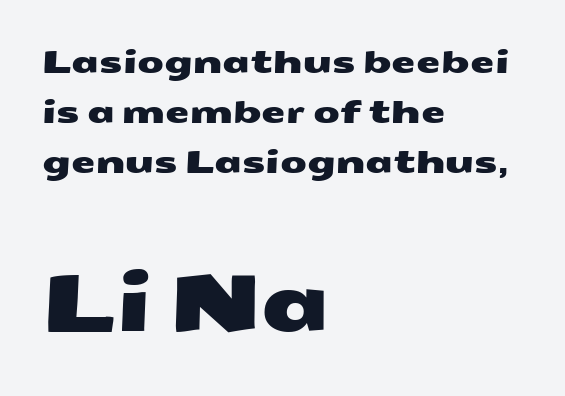
{"serif": "no", "width": "wide", "stroke_contrast": "medium", "x_height": "medium", "monospaced": "no", "underline": "no", "align": "left", "line_spacing": "normal", "line_spacing_ratio": 1.61, "letter_spacing": "normal", "letter_spacing_em": 0.0, "larger_block": "second", "size_ratio": 2.52, "glyph_px": 78}
